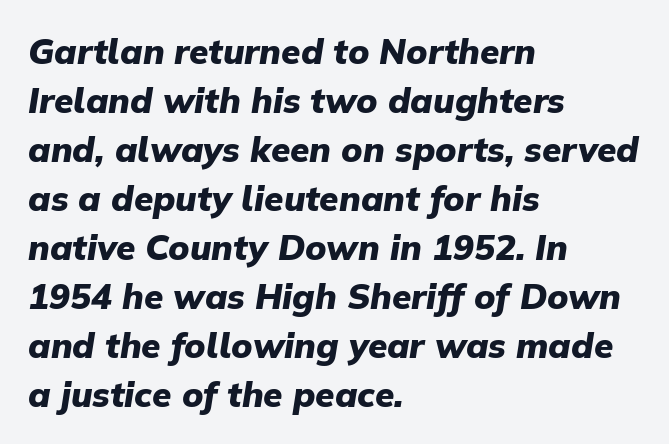
The vertical gap from one line to the next is medium. The letters are bold, with thick, heavy strokes. The foot of each line stays bare and open. The letters advance in unequal steps, a hallmark of proportional type. Notice how the passage keeps a crisp vertical edge on the left only.
